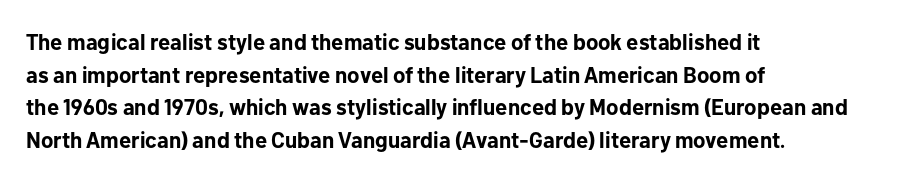
{"italic": "no", "bold": "yes", "underline": "no", "align": "left", "line_spacing": "normal", "line_spacing_ratio": 1.48, "letter_spacing": "normal", "letter_spacing_em": 0.0, "glyph_px": 22}
